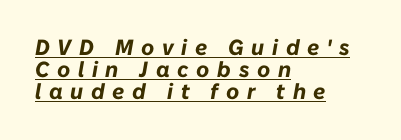
Each line of the rendering has a horizontal stroke beneath the glyphs. The passage shown leans; its letterforms are oblique. Words appear elongated and porous because spacing is wide. The passage shown is emphatically bold. The ragged edge is on the right, which tells us the setting is flush left. In terms of leading, this rendering errs on the cramped side.
